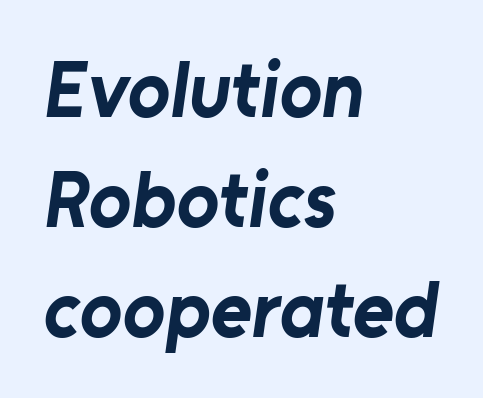
{"serif": "no", "bold": "yes", "weight": "bold", "width": "normal", "stroke_contrast": "low", "x_height": "medium", "monospaced": "no", "underline": "no", "align": "left", "line_spacing": "normal", "line_spacing_ratio": 1.39, "letter_spacing": "normal", "letter_spacing_em": 0.0, "glyph_px": 79}
